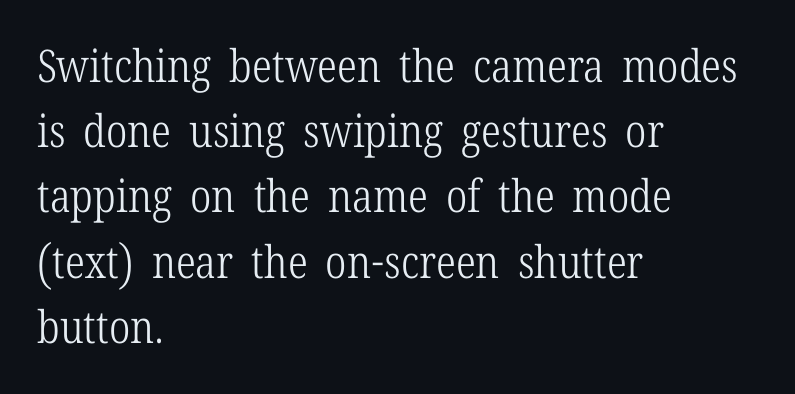
Italic? Not at all — the glyphs are vertical. The font is comparable to plain body text, perhaps lighter. This sample uses a serif face. Caption: multi-line text, flush left, ragged right. Here the designer chose a conventional face with non-uniform glyph widths. If you measured baseline to baseline, you'd find a middling distance.
